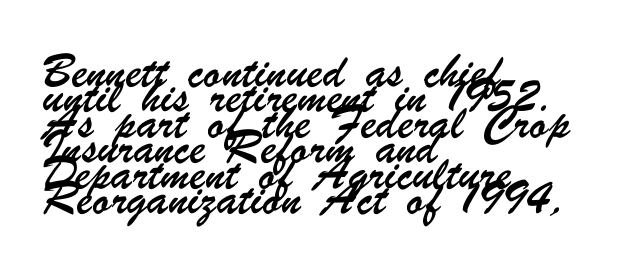
The image shows 21 px text type; set left-aligned, line spacing 1.21x, normal letter spacing, not underlined.
